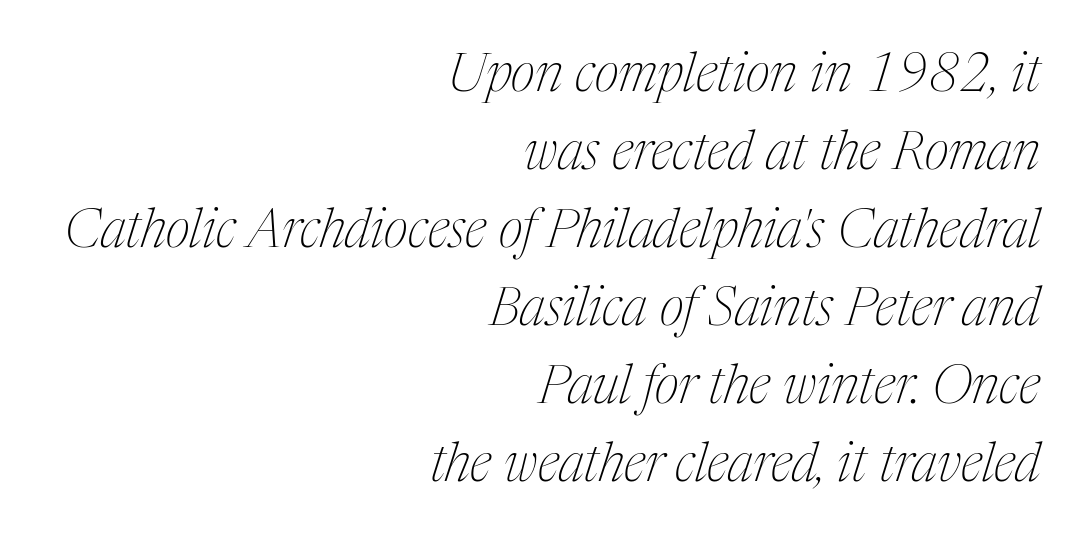
Q: Is the text bold? A: No.
Q: Is the text italic (slanted)? A: Yes, it leans right by about 17 degrees.
Q: Is the typeface a serif or a sans-serif typeface? A: Serif.
Q: Is the text underlined? A: No.
Q: How is the paragraph aligned? A: Right-aligned.
Q: Is the spacing between letters normal or unusually wide? A: Normal.
Q: Is the spacing between lines tight, normal or loose? A: Normal.
Q: Width (condensed, normal, or wide)? A: Condensed.
Q: Stroke contrast? A: Medium.
Q: x-height? A: Medium.
Q: Monospaced? A: No.
